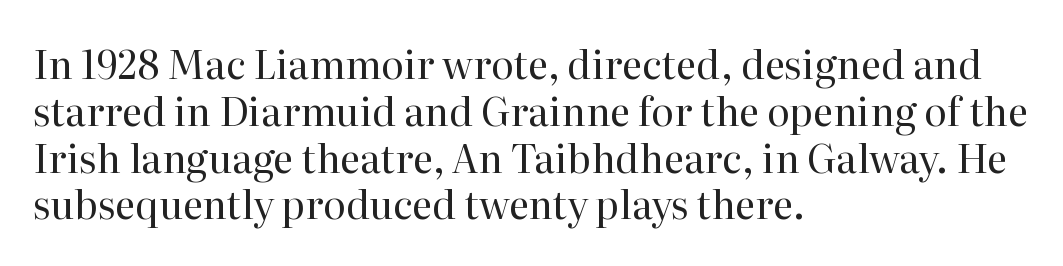
{"serif": "yes", "italic": "no", "bold": "no", "weight": "regular", "width": "normal", "stroke_contrast": "high", "x_height": "medium", "monospaced": "no", "underline": "no", "align": "left", "line_spacing_ratio": 1.2, "letter_spacing": "normal", "letter_spacing_em": 0.0, "glyph_px": 39}
